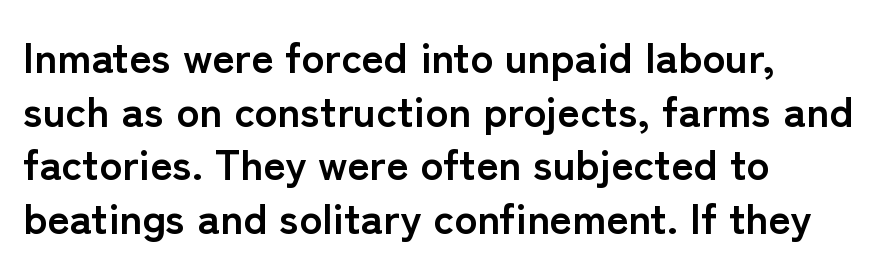
Reading down the block, your eye returns to a fixed left position each line. These lines are rendered in a variable-pitch font. It's the straight-up-and-down kind of type. In terms of weight, the rendering is a true, heavy bold.
